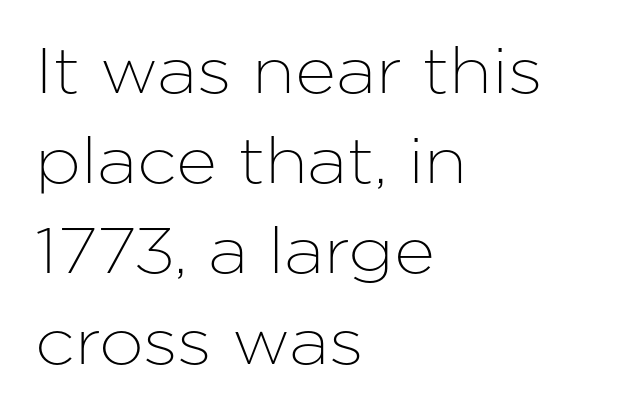
The image shows 64 px sans-serif type, upright; set left-aligned, normal line spacing (1.41x), normal letter spacing, not underlined; low stroke contrast and a medium x-height.
